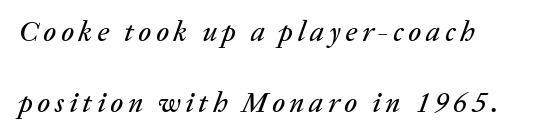
The image shows 29 px text type, italic (leaning right); set left-aligned, loose line spacing (2.45x), not underlined; low stroke contrast and a medium x-height.
